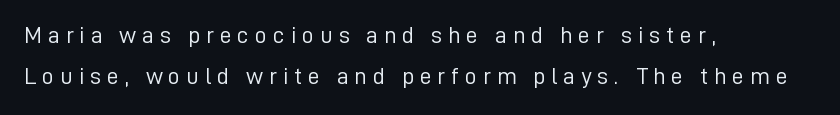
The image shows 24 px text type, upright; set left-aligned, line spacing 1.71x, unusually wide letter spacing (+0.24 em), not underlined.
